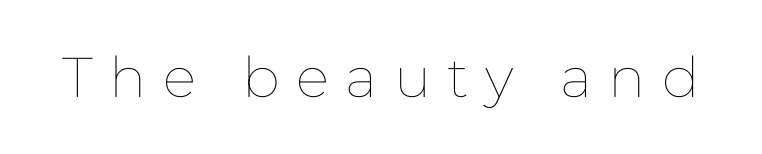
Q: Is the text bold? A: No.
Q: Is the text italic (slanted)? A: No, it is upright.
Q: Is the text underlined? A: No.
Q: Is the spacing between letters normal or unusually wide? A: Unusually wide.
Q: Width (condensed, normal, or wide)? A: Normal.
Q: Stroke contrast? A: Low.
Q: x-height? A: Medium.
Q: Monospaced? A: No.
